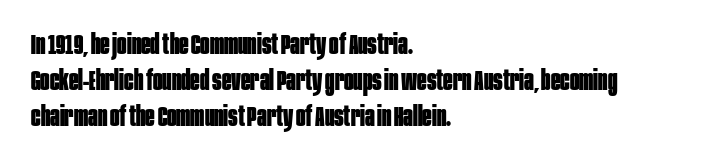
Q: Is the text bold? A: Yes.
Q: Is the text italic (slanted)? A: No, it is upright.
Q: Is the typeface a serif or a sans-serif typeface? A: Sans-serif.
Q: Is the text underlined? A: No.
Q: How is the paragraph aligned? A: Left-aligned.
Q: Is the spacing between letters normal or unusually wide? A: Normal.
Q: Is the spacing between lines tight, normal or loose? A: Normal.
Q: Width (condensed, normal, or wide)? A: Condensed.
Q: Stroke contrast? A: Low.
Q: x-height? A: Large.
Q: Monospaced? A: No.
